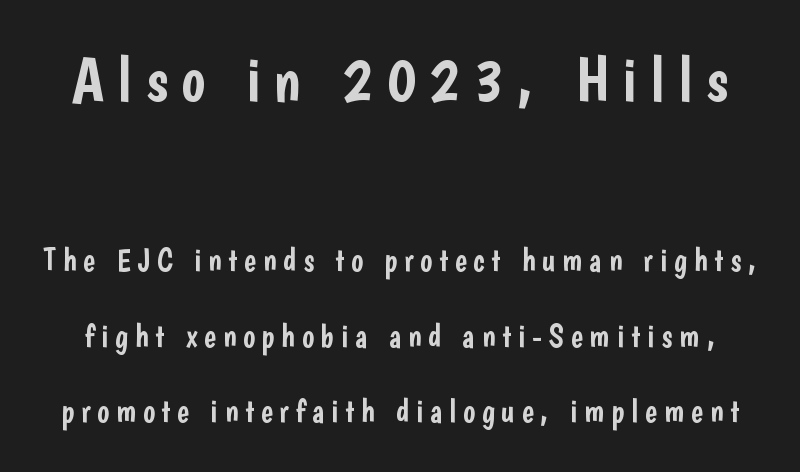
The image shows 63 px condensed sans-serif type, upright; set loose line spacing (2.36x), unusually wide letter spacing (+0.21 em), not underlined; the first (top) block is 1.97x larger; low stroke contrast and a medium x-height.
